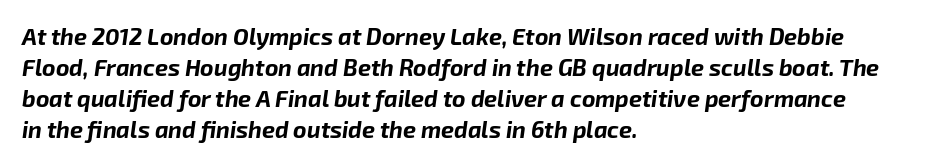
The image shows 23 px bold type, italic (leaning right); set left-aligned, normal line spacing (1.35x), normal letter spacing, not underlined.
